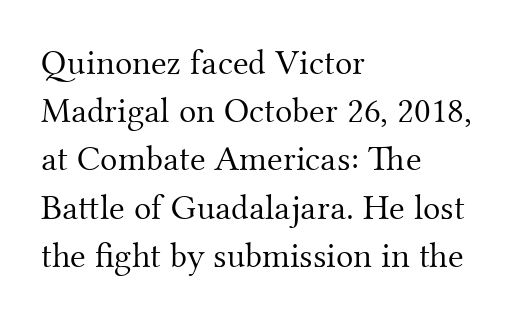
The block of text has a typical density, with ordinary space between rows. What kind of face is this? One with serifs. The passage shown is typed in a proportional face where columns would drift. Anything drawn beneath the words? Only blank space.
